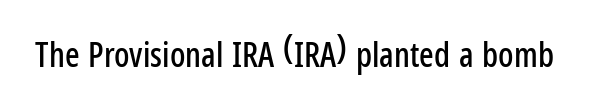
Here the designer chose a conventional face with non-uniform glyph widths. Descenders hang freely into open space. Spacing between characters is what you'd get straight out of the box. Every stem runs plumb, perpendicular to the baseline.
